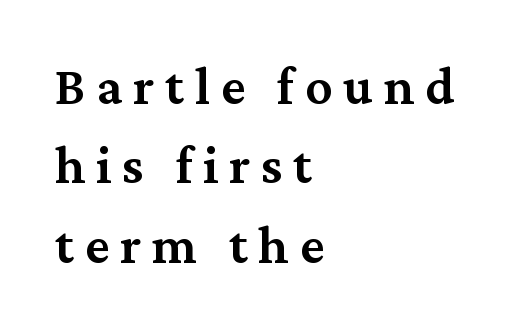
This is roman type, the default non-slanted kind. The setting favours the left margin, as ordinary paragraphs usually do. Characters follow at a spacing far wider than the type designer built in. How would I describe the line gaps? Plain and ordinary. Think of a printed novel: that variable character pitch is what you see here.
